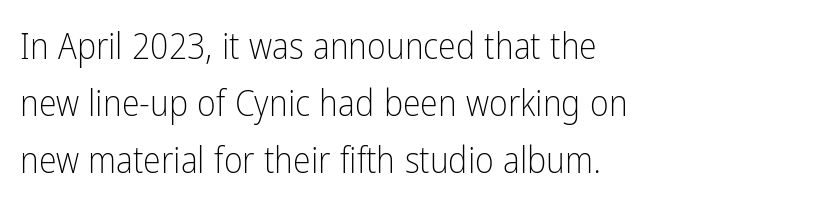
{"serif": "no", "italic": "no", "bold": "no", "weight": "light", "width": "condensed", "stroke_contrast": "low", "x_height": "medium", "monospaced": "no", "underline": "no", "align": "left", "line_spacing": "normal", "line_spacing_ratio": 1.59, "letter_spacing": "normal", "letter_spacing_em": 0.0, "glyph_px": 36}
